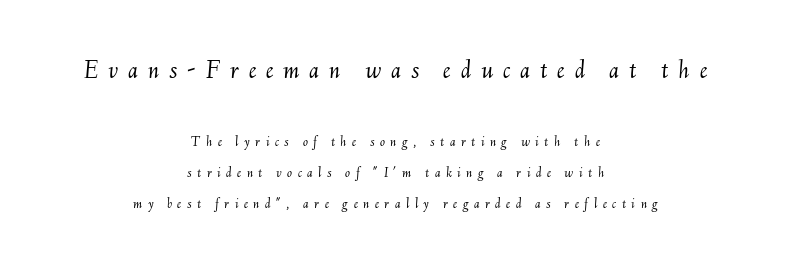
The image shows 27 px text type, italic (leaning right); set centered, loose line spacing (2.08x), unusually wide letter spacing (+0.36 em), not underlined; the first (top) block is 1.8x larger.
